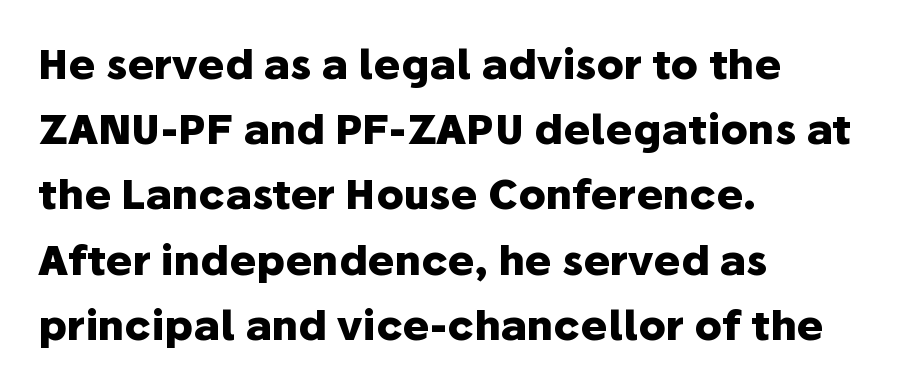
The compositor pushed each line to the left boundary. Plain, unruled lines of type. Style check: upright. Leading matches the norm, producing a regular column.
